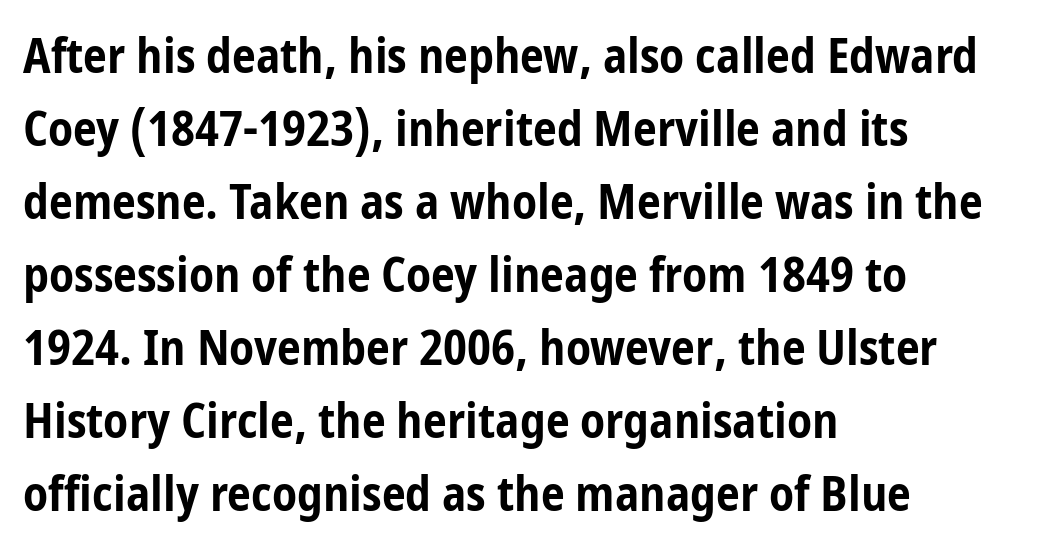
The designer left line spacing at the default. Looks like regular typesetting: each glyph gets only the width it needs. On the weight axis this lands at bold, roughly 700. The letterforms sit shoulder to shoulder at normal distance. When letters stand straight like this, we call the style roman or upright. The typesetter chose a ragged-right arrangement here.
